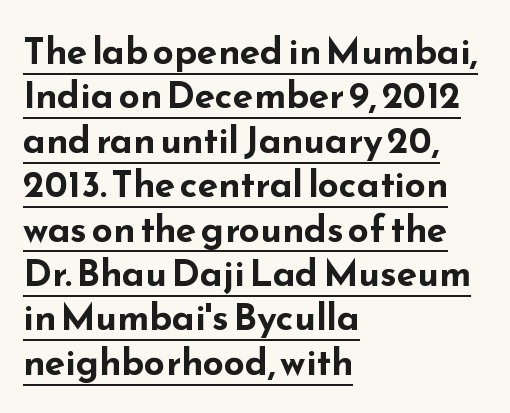
Standard letterfit; no display-style spreading of the glyphs. The specimen includes a rule beneath the text block's lines. Varying glyph widths throughout — classic text-font behaviour. A sans-serif font was chosen for this passage. The passage is arranged the way most books set body copy — flush left.
